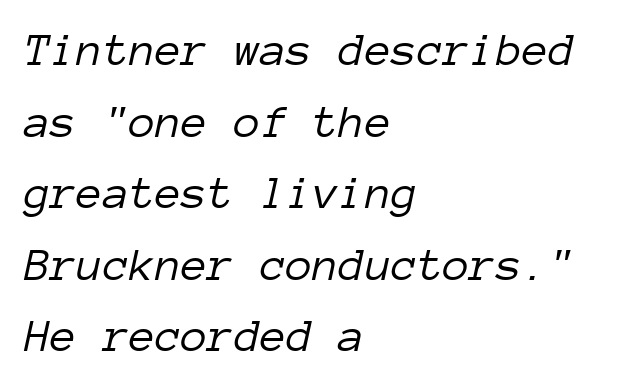
Q: Is the text bold? A: No.
Q: Is the text italic (slanted)? A: Yes, it leans right by about 12 degrees.
Q: Is the text underlined? A: No.
Q: How is the paragraph aligned? A: Left-aligned.
Q: Is the spacing between letters normal or unusually wide? A: Normal.
Q: Is the spacing between lines tight, normal or loose? A: Normal.
Q: Width (condensed, normal, or wide)? A: Normal.
Q: Stroke contrast? A: Low.
Q: x-height? A: Medium.
Q: Monospaced? A: Yes.
